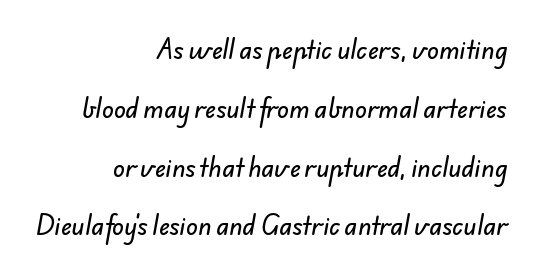
{"underline": "no", "align": "right", "line_spacing": "loose", "line_spacing_ratio": 2.45, "letter_spacing": "normal", "letter_spacing_em": 0.0, "glyph_px": 24}
